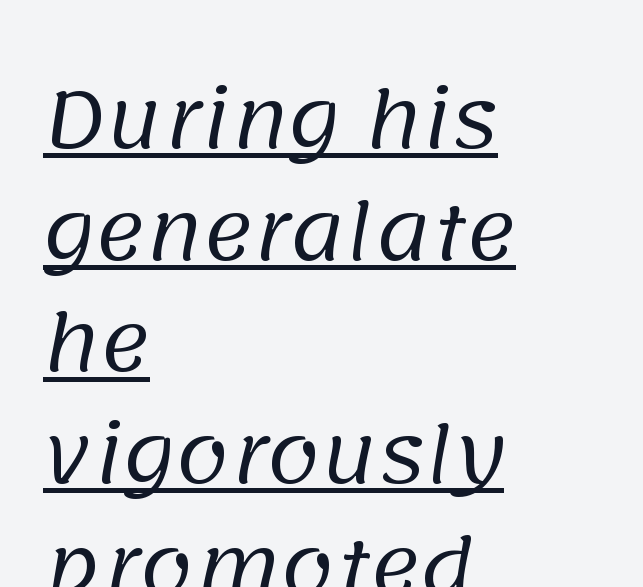
Baseline-to-baseline distance is the conventional proportion of letter height. Default kerning and tracking; the words read as compact shapes. In CSS terms this would be text-align: left. Serif or sans? Sans — the stroke terminals are bare. Here the designer chose a conventional face with non-uniform glyph widths.
